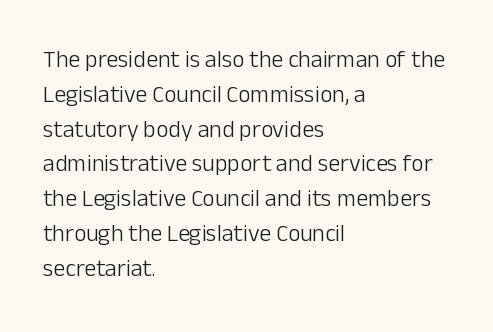
Q: Is the text bold? A: No.
Q: Is the text italic (slanted)? A: No, it is upright.
Q: Is the text underlined? A: No.
Q: How is the paragraph aligned? A: Left-aligned.
Q: Is the spacing between letters normal or unusually wide? A: Normal.
Q: Is the spacing between lines tight, normal or loose? A: Normal.
